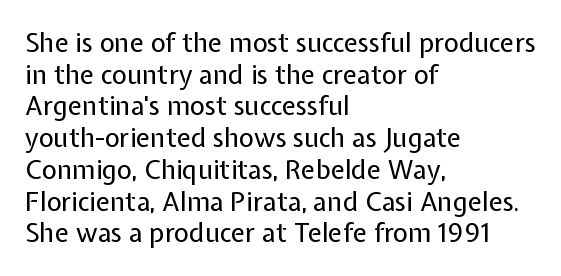
Nope, not italic — everything's standing straight. The font is comparable to plain body text, perhaps lighter. Inter-character spacing is left at the font's built-in metrics. The zone under the glyphs is completely vacant. These lines are set flush left with a ragged right edge.
